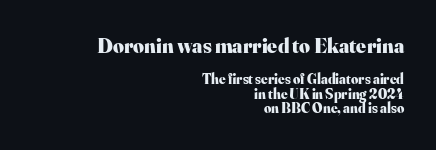
The image shows 21 px bold type, upright; set right-aligned, tight line spacing (1.03x), normal letter spacing, not underlined; the first (top) block is 1.5x larger.
